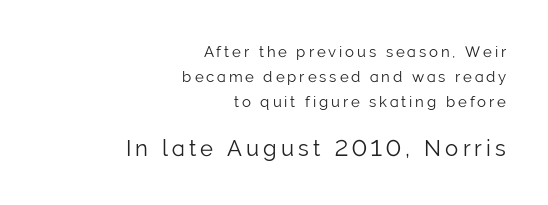
{"italic": "no", "bold": "no", "underline": "no", "align": "right", "line_spacing": "normal", "line_spacing_ratio": 1.68, "larger_block": "second", "size_ratio": 1.47, "glyph_px": 22}
